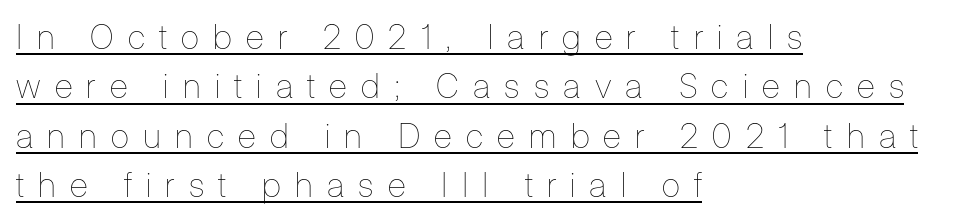
Q: Is the text bold? A: No.
Q: Is the text italic (slanted)? A: No, it is upright.
Q: Is the text underlined? A: Yes.
Q: How is the paragraph aligned? A: Left-aligned.
Q: Is the spacing between letters normal or unusually wide? A: Unusually wide.
Q: Is the spacing between lines tight, normal or loose? A: Normal.
Q: Width (condensed, normal, or wide)? A: Condensed.
Q: Stroke contrast? A: Low.
Q: x-height? A: Medium.
Q: Monospaced? A: No.
